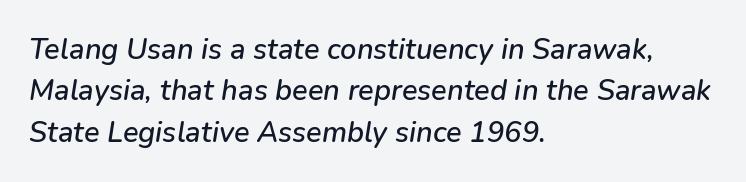
Here the designer chose a conventional face with non-uniform glyph widths. Words appear dense and cohesive because spacing is normal. Quick note: underline off. Notice how the stems are inclined rather than vertical — that's the hallmark of italics. In terms of leading, this rendering sits right in the middle. Compared with a centered layout, this one pins lines to the left instead.
